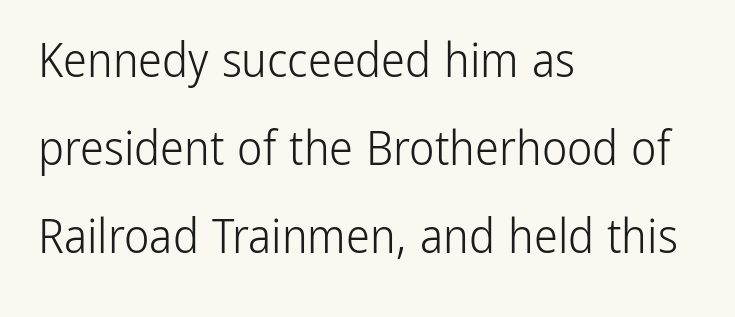
The image shows 48 px light, condensed sans-serif type, upright; set left-aligned, line spacing 1.83x, normal letter spacing, not underlined; low stroke contrast and a medium x-height.
